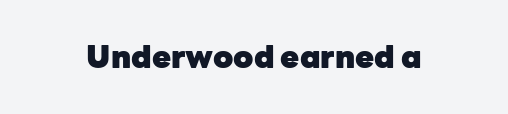
Think of a printed novel: that variable character pitch is what you see here. A roman cut, with each character standing at attention. The designer went with a sans here, leaving each stem footless. Anything drawn beneath the words? Only blank space. Characters follow at the spacing the type designer built in. The passage shown is emphatically bold.
